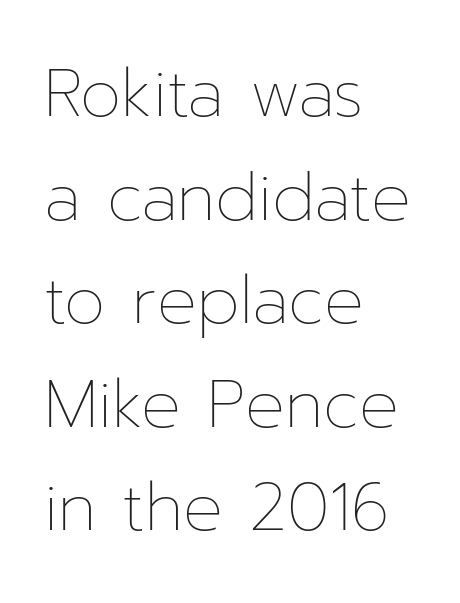
Q: Is the text bold? A: No.
Q: Is the text italic (slanted)? A: No, it is upright.
Q: Is the text underlined? A: No.
Q: How is the paragraph aligned? A: Left-aligned.
Q: Is the spacing between letters normal or unusually wide? A: Normal.
Q: Is the spacing between lines tight, normal or loose? A: Normal.
Q: Width (condensed, normal, or wide)? A: Normal.
Q: Stroke contrast? A: Low.
Q: x-height? A: Medium.
Q: Monospaced? A: No.
